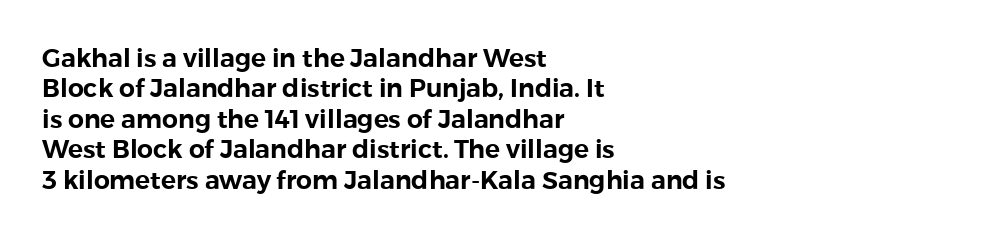
Q: Is the text italic (slanted)? A: No, it is upright.
Q: Is the text underlined? A: No.
Q: How is the paragraph aligned? A: Left-aligned.
Q: Is the spacing between letters normal or unusually wide? A: Normal.
